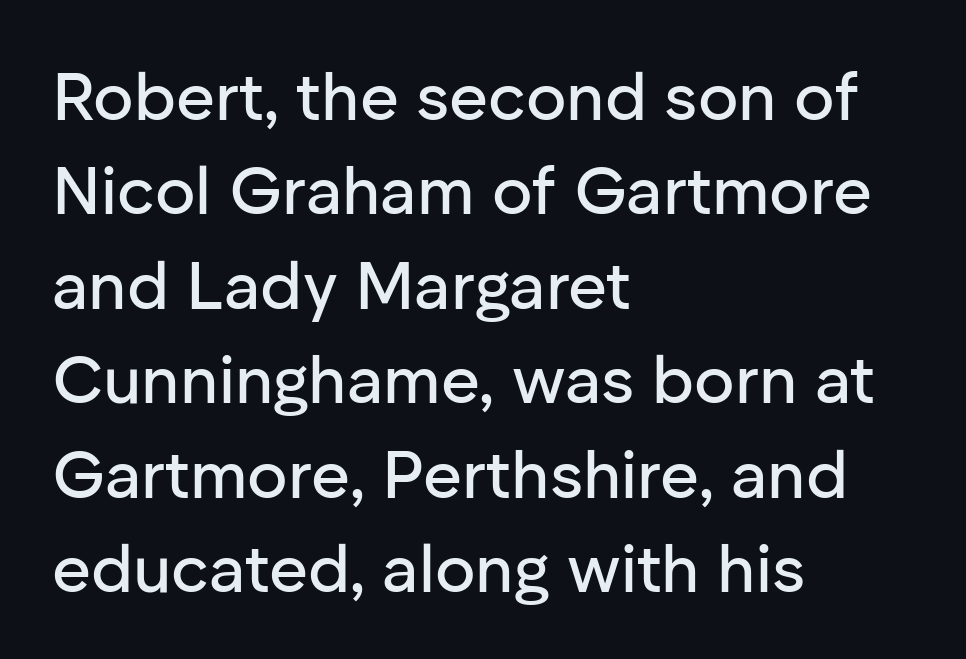
The line-height multiplier appears to be the usual default. Beneath every word, the page is bare. Italic: no, the glyphs are upright roman. You can tell from the bare stems that sans-serif type was used. Layout note: lines flush left.
